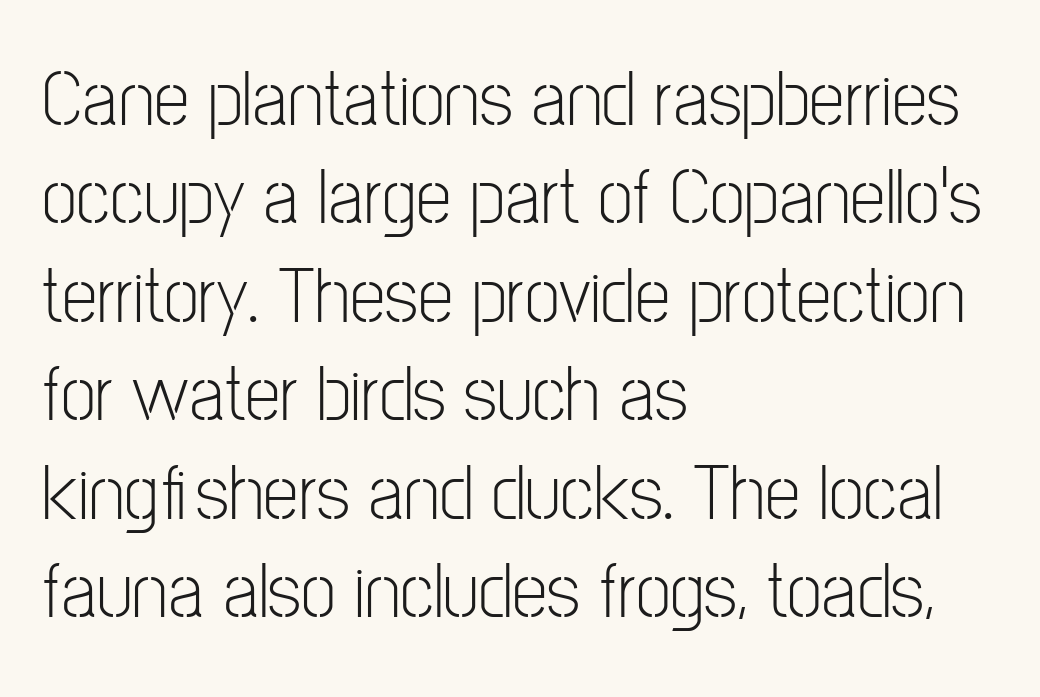
{"serif": "no", "italic": "no", "bold": "no", "weight": "light", "width": "condensed", "stroke_contrast": "low", "x_height": "medium", "monospaced": "no", "underline": "no", "align": "left", "line_spacing_ratio": 1.23, "letter_spacing": "normal", "letter_spacing_em": 0.0, "glyph_px": 80}
